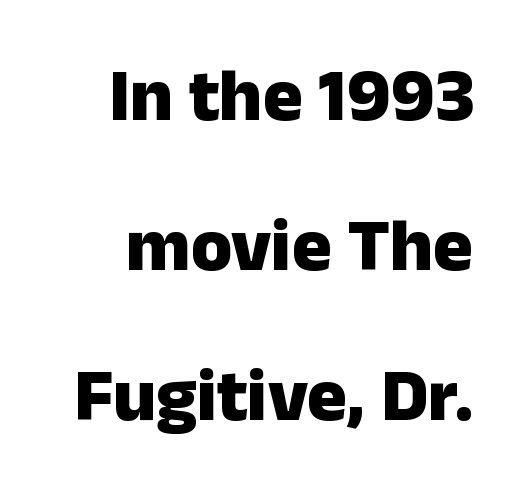
Q: Is the text bold? A: Yes.
Q: Is the text italic (slanted)? A: No, it is upright.
Q: Is the typeface a serif or a sans-serif typeface? A: Sans-serif.
Q: Is the text underlined? A: No.
Q: Is the spacing between letters normal or unusually wide? A: Normal.
Q: Is the spacing between lines tight, normal or loose? A: Loose.
Q: Width (condensed, normal, or wide)? A: Normal.
Q: Stroke contrast? A: Low.
Q: x-height? A: Medium.
Q: Monospaced? A: No.
